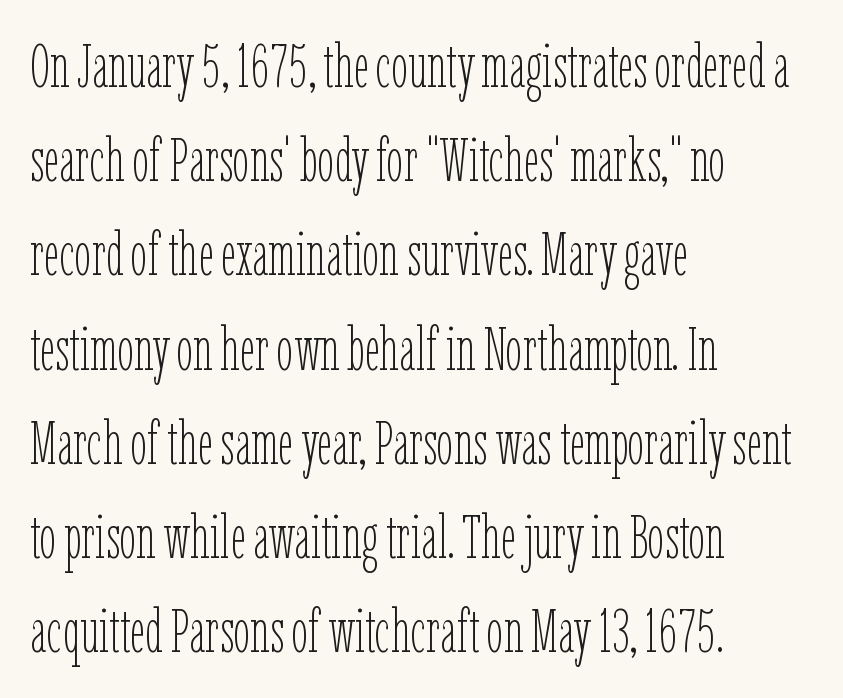
Q: Is the text bold? A: No.
Q: Is the text italic (slanted)? A: No, it is upright.
Q: Is the text underlined? A: No.
Q: How is the paragraph aligned? A: Left-aligned.
Q: Is the spacing between letters normal or unusually wide? A: Normal.
Q: Is the spacing between lines tight, normal or loose? A: Normal.
Q: Width (condensed, normal, or wide)? A: Condensed.
Q: Stroke contrast? A: Low.
Q: x-height? A: Medium.
Q: Monospaced? A: No.
